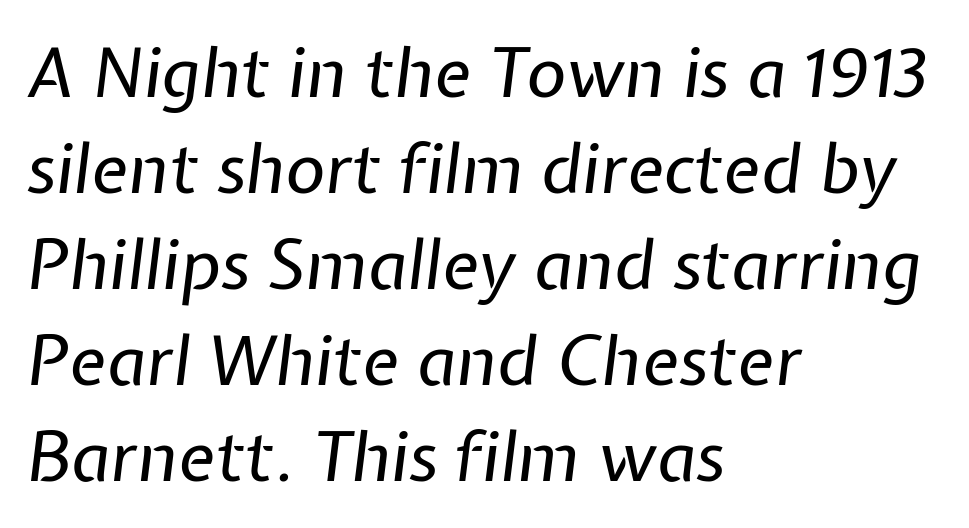
Q: Is the text bold? A: No.
Q: Is the text italic (slanted)? A: Yes, it leans right by about 7 degrees.
Q: Is the text underlined? A: No.
Q: How is the paragraph aligned? A: Left-aligned.
Q: Is the spacing between letters normal or unusually wide? A: Normal.
Q: Is the spacing between lines tight, normal or loose? A: Normal.
Q: Width (condensed, normal, or wide)? A: Normal.
Q: Stroke contrast? A: Low.
Q: x-height? A: Medium.
Q: Monospaced? A: No.
